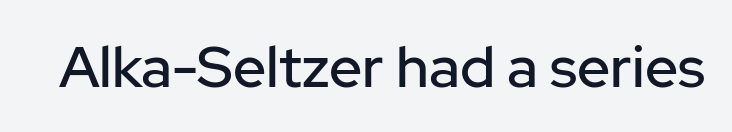
{"serif": "no", "italic": "no", "width": "normal", "stroke_contrast": "low", "x_height": "medium", "monospaced": "no", "underline": "no", "letter_spacing": "normal", "letter_spacing_em": 0.0, "glyph_px": 58}
